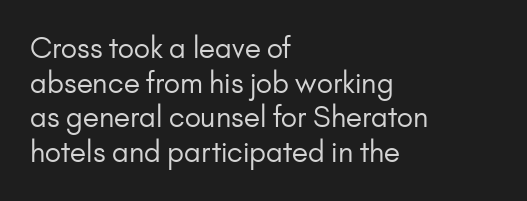
The passage shown has conventional tracking throughout. Ordinary non-slanted type is in use. Proportional: the letters do not fall into vertical columns. Each row of text sits above clean, open space. Each letter's strokes conclude bluntly, with no projecting serifs.
